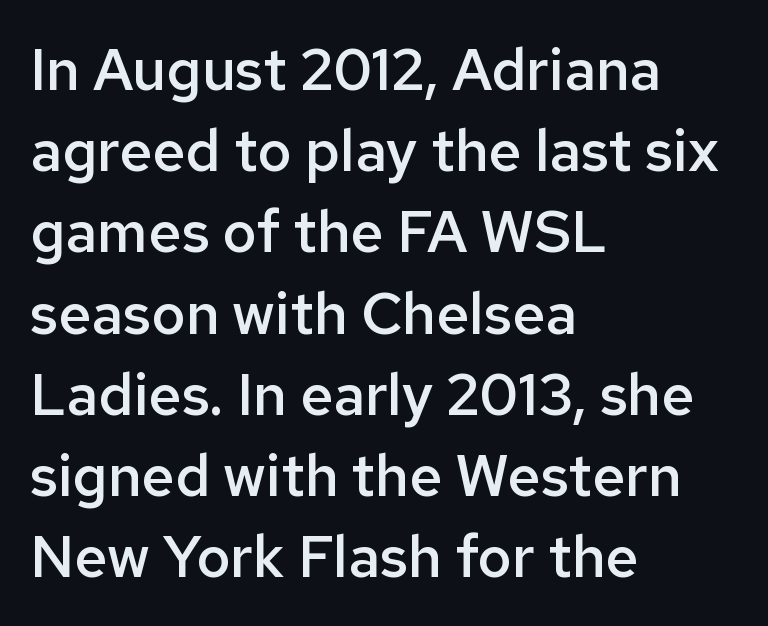
The image shows 58 px semibold sans-serif type, upright; set left-aligned, normal line spacing (1.4x), normal letter spacing, not underlined; low stroke contrast and a medium x-height.
